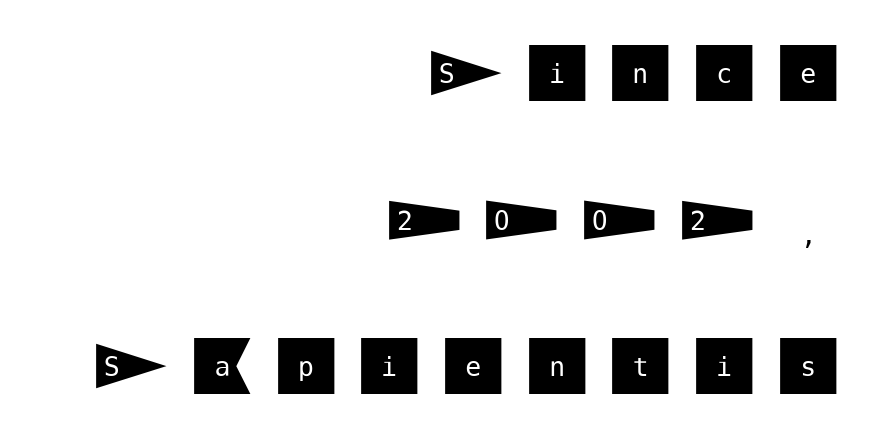
The image shows 64 px sans-serif type, upright; set right-aligned, loose line spacing (2.29x), unusually wide letter spacing (+0.33 em), not underlined; medium stroke contrast and a large x-height.
